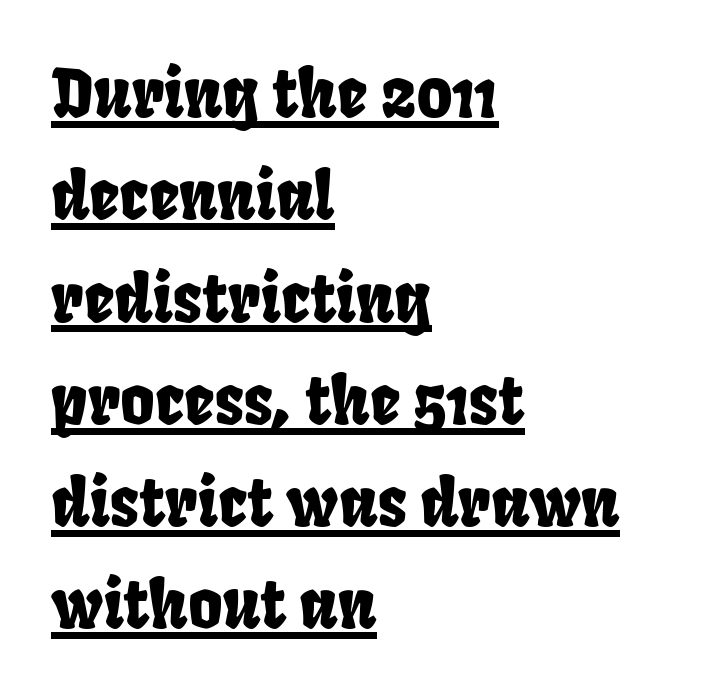
The image shows 66 px condensed sans-serif type; set left-aligned, normal line spacing (1.55x), normal letter spacing, underlined; low stroke contrast and a large x-height.
